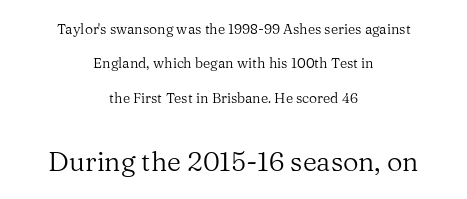
Q: Is the text bold? A: No.
Q: Is the text italic (slanted)? A: No, it is upright.
Q: Is the text underlined? A: No.
Q: How is the paragraph aligned? A: Centered.
Q: Is the spacing between letters normal or unusually wide? A: Normal.
Q: Is the spacing between lines tight, normal or loose? A: Loose.
Q: Which block of text is set in a larger size, the first (top) or the second (bottom)? A: The second (bottom) one.
